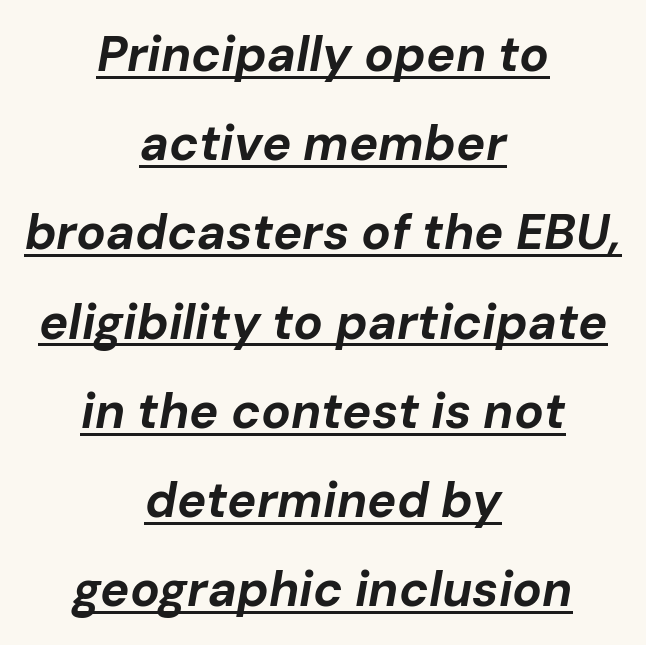
{"italic": "yes", "lean": "right", "slant_degrees": 10, "bold": "yes", "weight": "bold", "width": "normal", "stroke_contrast": "low", "x_height": "medium", "monospaced": "no", "underline": "yes", "align": "center", "line_spacing_ratio": 1.82, "letter_spacing": "normal", "letter_spacing_em": 0.0, "glyph_px": 49}
